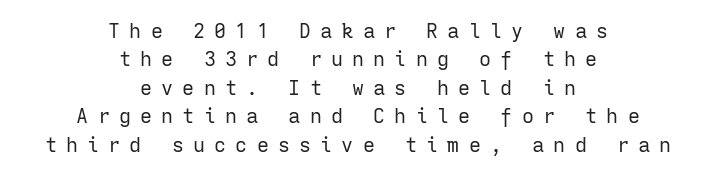
The image shows 20 px text type, upright; set centered, normal line spacing (1.42x), unusually wide letter spacing (+0.46 em), not underlined.
